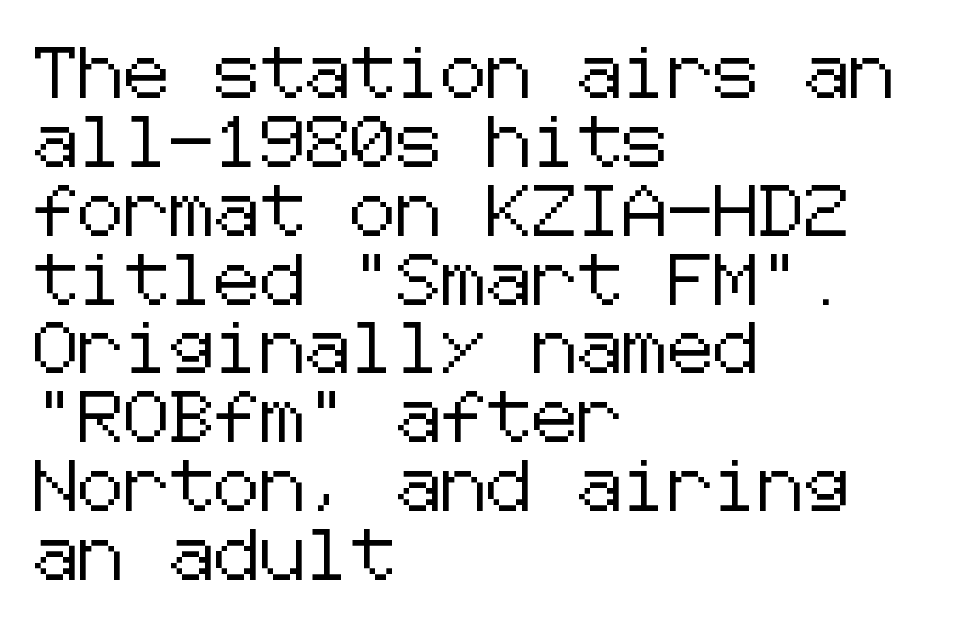
{"serif": "no", "italic": "no", "width": "normal", "stroke_contrast": "low", "x_height": "medium", "underline": "no", "align": "left", "line_spacing": "normal", "line_spacing_ratio": 1.35, "letter_spacing": "normal", "letter_spacing_em": 0.0, "glyph_px": 51}
